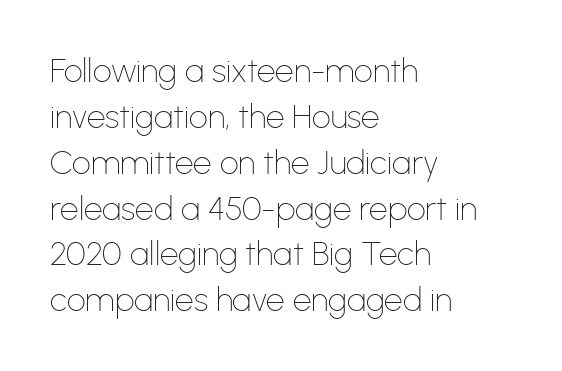
Q: Is the text bold? A: No.
Q: Is the text italic (slanted)? A: No, it is upright.
Q: Is the typeface a serif or a sans-serif typeface? A: Sans-serif.
Q: Is the text underlined? A: No.
Q: How is the paragraph aligned? A: Left-aligned.
Q: Is the spacing between letters normal or unusually wide? A: Normal.
Q: Is the spacing between lines tight, normal or loose? A: Normal.
Q: Width (condensed, normal, or wide)? A: Normal.
Q: Stroke contrast? A: Low.
Q: x-height? A: Medium.
Q: Monospaced? A: No.
